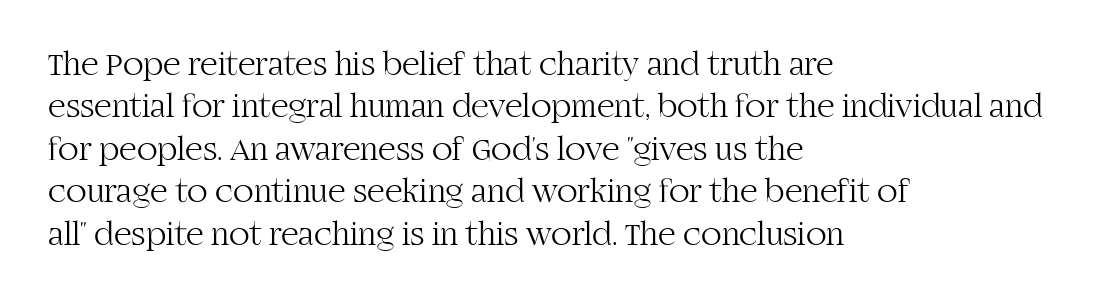
{"serif": "yes", "italic": "no", "bold": "no", "weight": "light", "width": "normal", "stroke_contrast": "high", "x_height": "large", "monospaced": "no", "underline": "no", "align": "left", "line_spacing": "normal", "line_spacing_ratio": 1.25, "letter_spacing": "normal", "letter_spacing_em": 0.0, "glyph_px": 34}
